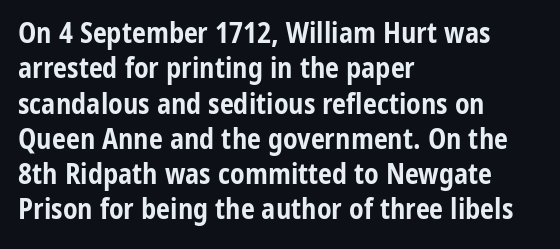
Note the varied advance widths — an 'i' is clearly narrower than an 'm'. How would I describe the line gaps? Plain and ordinary. Is the letter spacing exaggerated? No — it looks like the ordinary default. The string is rendered with underlining switched off. Does the weight exceed regular? Yes, all the way to bold.
